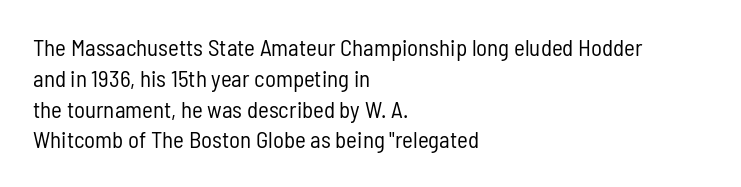
Descenders are the only things crossing below the line. The font sits on the lighter half of the weight spectrum, regular included. Does the copy run flush right? No — it runs flush left. Vertically, the passage feels balanced, rows spaced as you'd expect.
